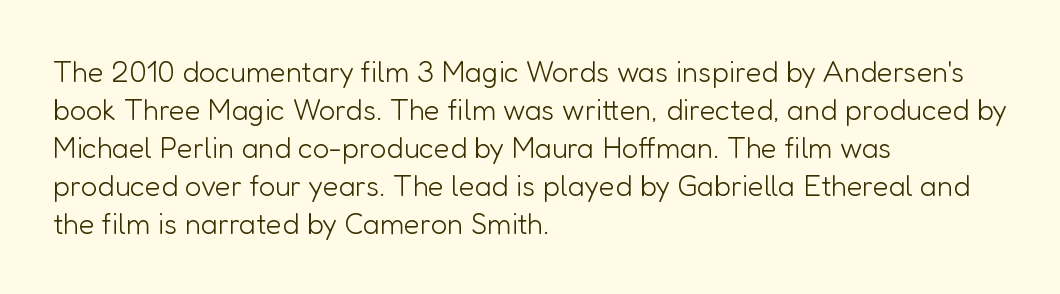
I'd call this a sans setting — the letters go barefoot. Which margin do the lines hug? The left one — the right edge is uneven. The space directly below the letters is spotless. Note the varied advance widths — an 'i' is clearly narrower than an 'm'.
